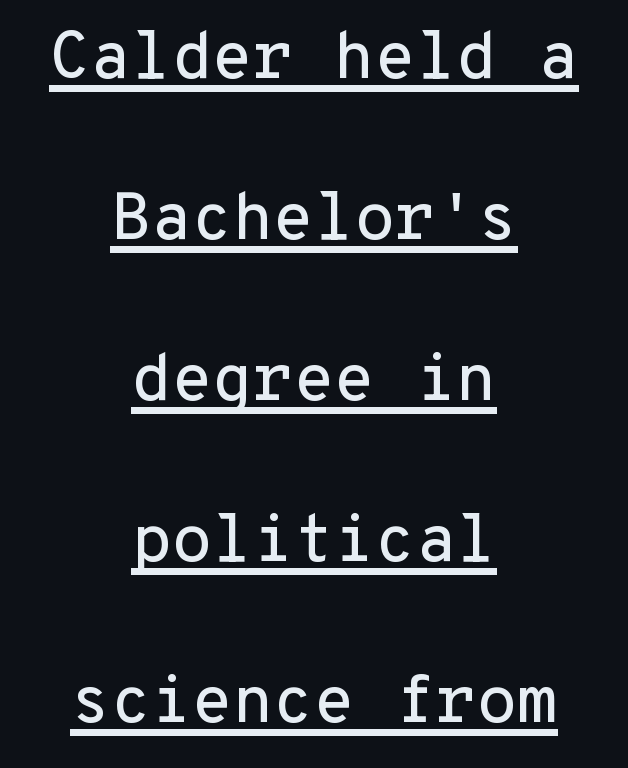
{"serif": "no", "italic": "no", "width": "normal", "stroke_contrast": "low", "x_height": "medium", "monospaced": "yes", "underline": "yes", "align": "center", "line_spacing": "loose", "line_spacing_ratio": 2.44, "letter_spacing": "normal", "letter_spacing_em": 0.0, "glyph_px": 66}
